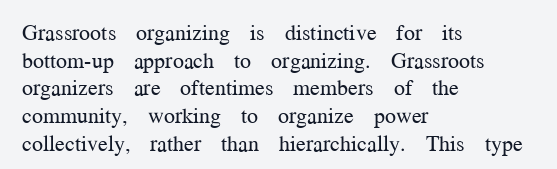
The image shows 22 px text type, upright; set left-aligned, normal line spacing (1.26x), normal letter spacing, not underlined.
